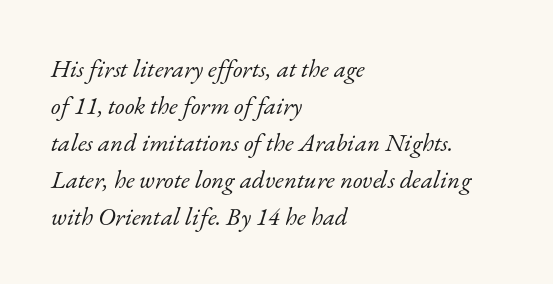
Q: Is the text bold? A: No.
Q: Is the text italic (slanted)? A: Yes, it leans right by about 17 degrees.
Q: Is the text underlined? A: No.
Q: How is the paragraph aligned? A: Left-aligned.
Q: Is the spacing between letters normal or unusually wide? A: Normal.
Q: Is the spacing between lines tight, normal or loose? A: Normal.
